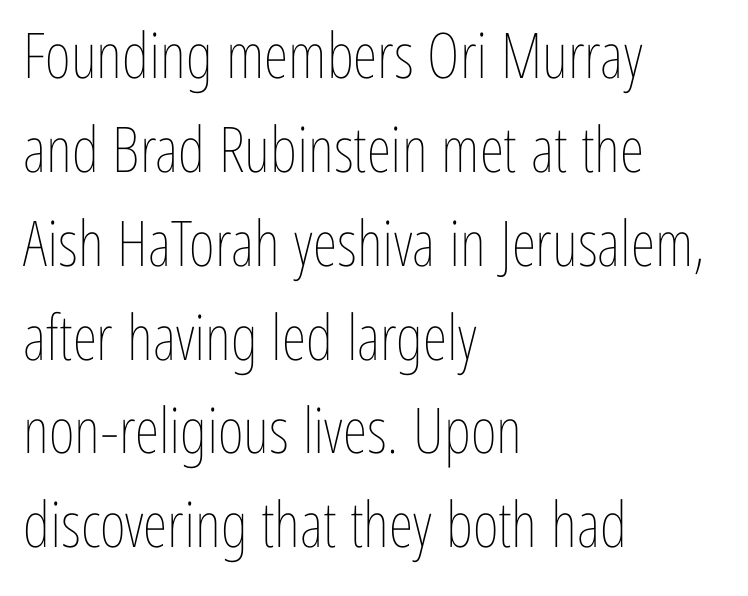
The image shows 63 px thin, condensed type, upright; set left-aligned, normal line spacing (1.49x), normal letter spacing, not underlined; low stroke contrast and a medium x-height.
